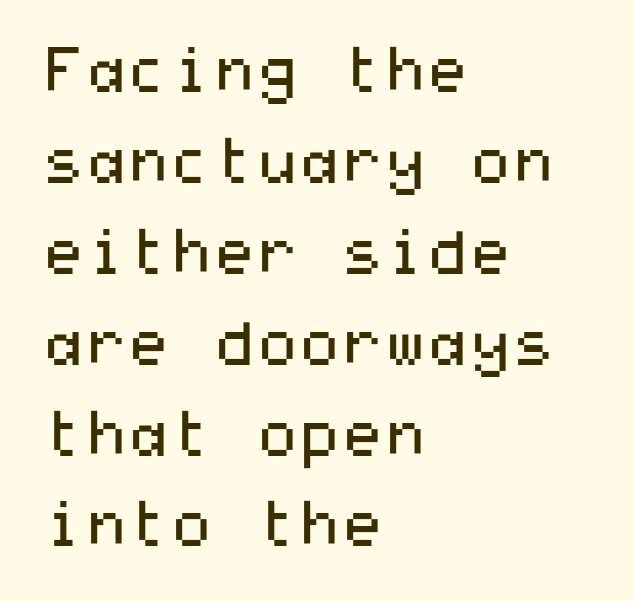
The image shows 61 px regular-weight, wide sans-serif type, upright; set left-aligned, normal line spacing (1.49x), normal letter spacing, not underlined; medium stroke contrast and a medium x-height.
